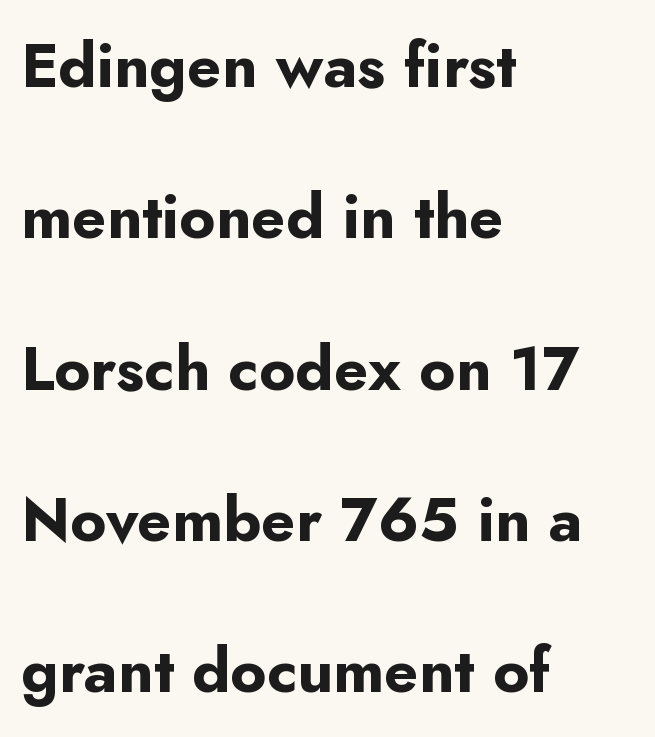
Q: Is the text bold? A: Yes.
Q: Is the text italic (slanted)? A: No, it is upright.
Q: Is the typeface a serif or a sans-serif typeface? A: Sans-serif.
Q: Is the text underlined? A: No.
Q: How is the paragraph aligned? A: Left-aligned.
Q: Is the spacing between letters normal or unusually wide? A: Normal.
Q: Is the spacing between lines tight, normal or loose? A: Loose.
Q: Width (condensed, normal, or wide)? A: Normal.
Q: Stroke contrast? A: Low.
Q: x-height? A: Small.
Q: Monospaced? A: No.
